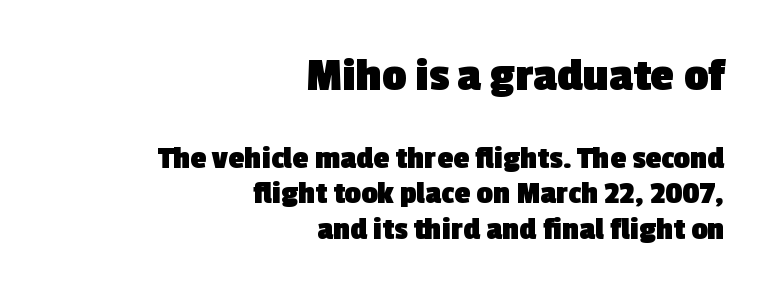
Q: Is the text bold? A: Yes.
Q: Is the typeface a serif or a sans-serif typeface? A: Sans-serif.
Q: Is the text underlined? A: No.
Q: How is the paragraph aligned? A: Right-aligned.
Q: Is the spacing between letters normal or unusually wide? A: Normal.
Q: Is the spacing between lines tight, normal or loose? A: Tight.
Q: Which block of text is set in a larger size, the first (top) or the second (bottom)? A: The first (top) one.
Q: Width (condensed, normal, or wide)? A: Normal.
Q: x-height? A: Medium.
Q: Monospaced? A: No.
